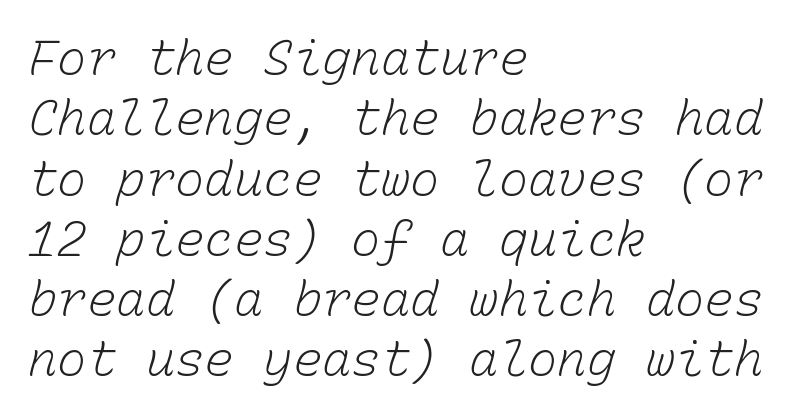
{"bold": "no", "weight": "light", "width": "normal", "stroke_contrast": "low", "x_height": "medium", "monospaced": "yes", "underline": "no", "align": "left", "line_spacing_ratio": 1.23, "letter_spacing": "normal", "letter_spacing_em": 0.0, "glyph_px": 49}
